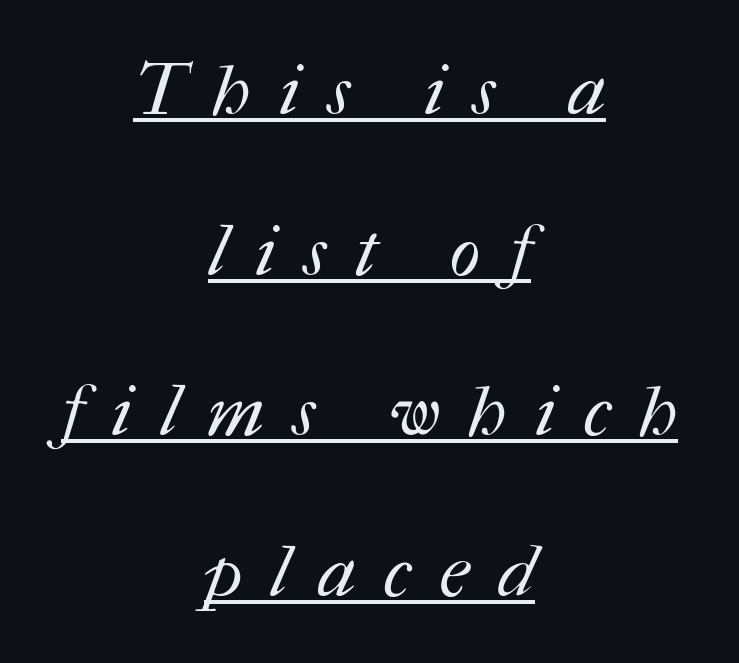
Q: Is the text bold? A: No.
Q: Is the text underlined? A: Yes.
Q: How is the paragraph aligned? A: Centered.
Q: Is the spacing between letters normal or unusually wide? A: Unusually wide.
Q: Is the spacing between lines tight, normal or loose? A: Loose.
Q: Width (condensed, normal, or wide)? A: Normal.
Q: Stroke contrast? A: Medium.
Q: x-height? A: Medium.
Q: Monospaced? A: No.
